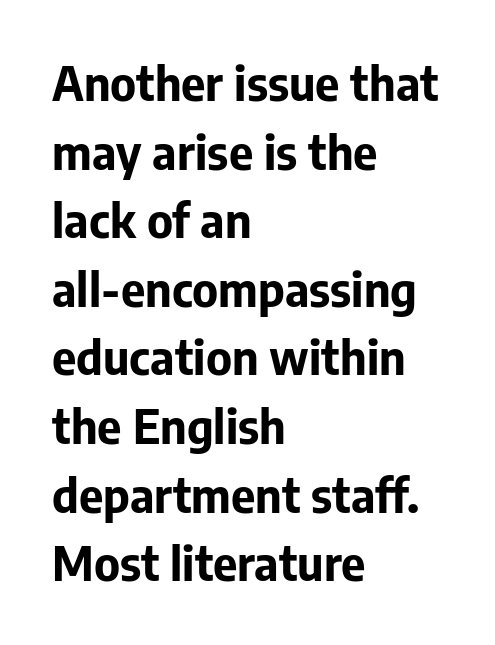
The image shows 47 px bold sans-serif type, upright; set left-aligned, normal line spacing (1.46x), normal letter spacing, not underlined; low stroke contrast and a medium x-height.
